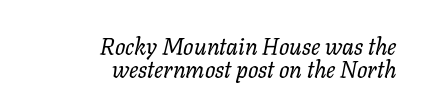
Vertical stems look standard width or narrower in stroke. What's the leading like? Squeezed, with rows nearly overlapping. Casual observation: everything's shoved over to the right. Short note: letters normally spaced. Would a proofreader flag this as italicized? Yes. A clean baseline with only descenders dipping below it.
